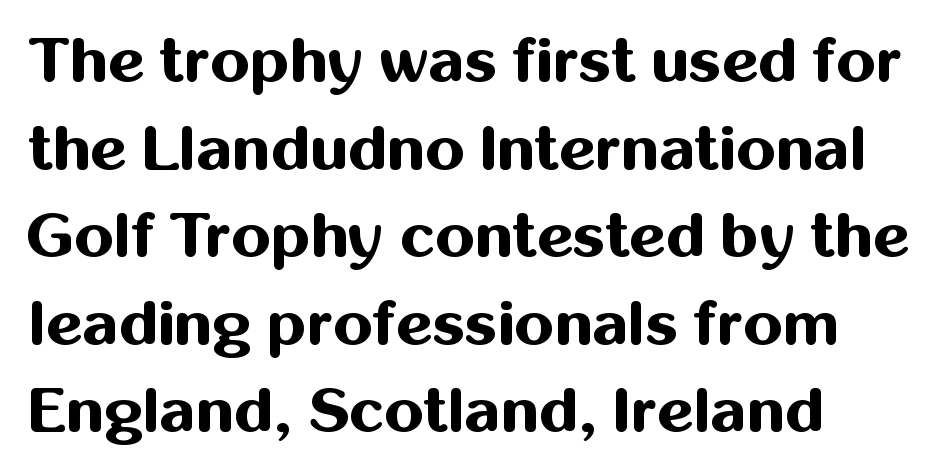
Standard letterfit; no display-style spreading of the glyphs. Is this a fixed-width face? No — the glyphs have proportional, varying widths. These lines were composed using upright roman letters. Type without underlining. Each line starts at the same left margin while the right side varies. The type family on display is of the sans-serif kind.
